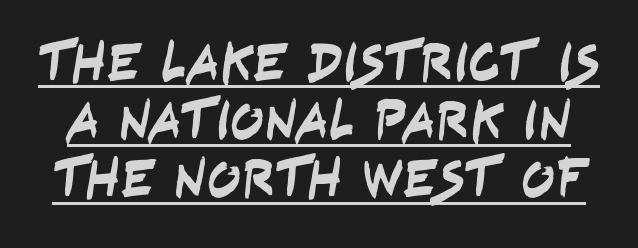
{"serif": "no", "width": "condensed", "stroke_contrast": "low", "x_height": "large", "monospaced": "no", "underline": "yes", "line_spacing": "tight", "line_spacing_ratio": 1.04, "letter_spacing": "normal", "letter_spacing_em": 0.0, "glyph_px": 56}
